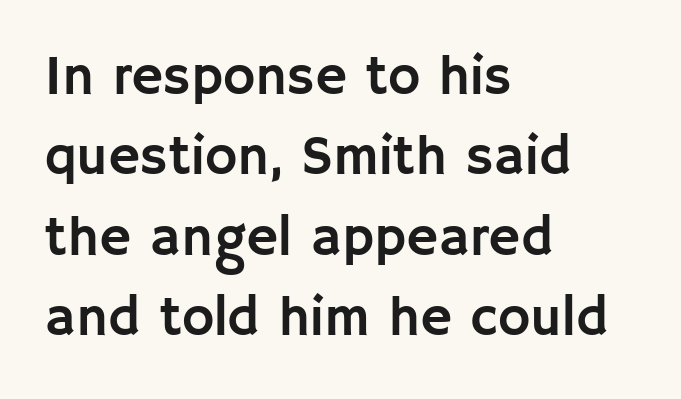
This sample keeps an unexceptional amount of space between lines. The axis of the letterforms is exactly vertical. Does extra space separate the letters? No, they use regular spacing. Short and long lines alike share a common starting point at left. Type style note: lacks serifs. Do the characters align in a grid? No, the font is proportional.
